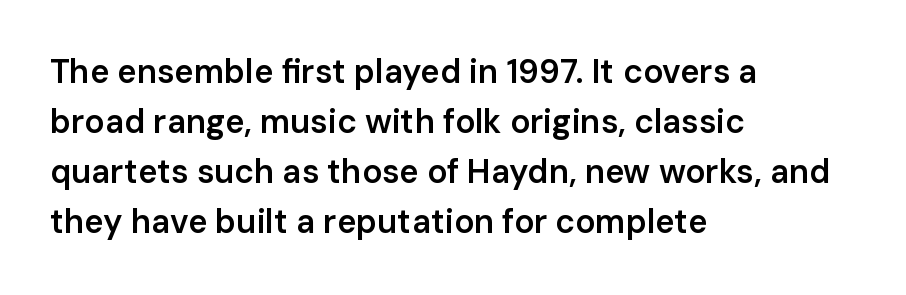
{"serif": "no", "italic": "no", "bold": "semi", "weight": "semibold", "width": "normal", "stroke_contrast": "low", "x_height": "medium", "monospaced": "no", "underline": "no", "align": "left", "line_spacing": "normal", "line_spacing_ratio": 1.52, "letter_spacing": "normal", "letter_spacing_em": 0.0, "glyph_px": 33}
